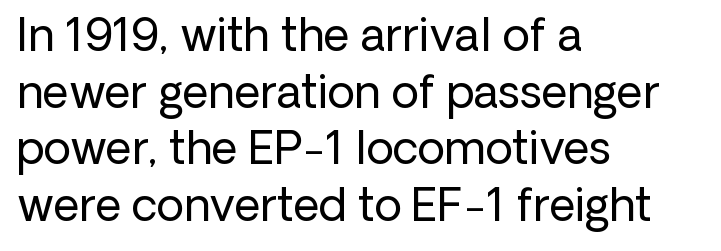
Q: Is the text bold? A: No.
Q: Is the text italic (slanted)? A: No, it is upright.
Q: Is the typeface a serif or a sans-serif typeface? A: Sans-serif.
Q: Is the text underlined? A: No.
Q: How is the paragraph aligned? A: Left-aligned.
Q: Is the spacing between letters normal or unusually wide? A: Normal.
Q: Is the spacing between lines tight, normal or loose? A: Normal.
Q: Width (condensed, normal, or wide)? A: Normal.
Q: Stroke contrast? A: Low.
Q: x-height? A: Medium.
Q: Monospaced? A: No.
